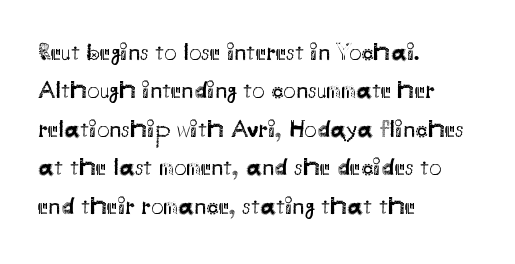
The image shows 25 px text type, upright; set left-aligned, normal line spacing (1.54x), normal letter spacing, not underlined.
